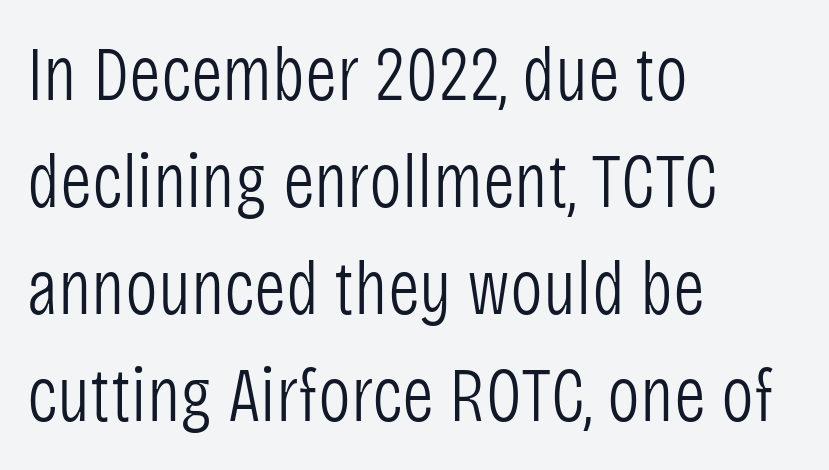
Q: Is the text bold? A: No.
Q: Is the text italic (slanted)? A: No, it is upright.
Q: Is the typeface a serif or a sans-serif typeface? A: Sans-serif.
Q: Is the text underlined? A: No.
Q: How is the paragraph aligned? A: Left-aligned.
Q: Is the spacing between letters normal or unusually wide? A: Normal.
Q: Is the spacing between lines tight, normal or loose? A: Normal.
Q: Width (condensed, normal, or wide)? A: Condensed.
Q: Stroke contrast? A: Low.
Q: x-height? A: Large.
Q: Monospaced? A: No.
